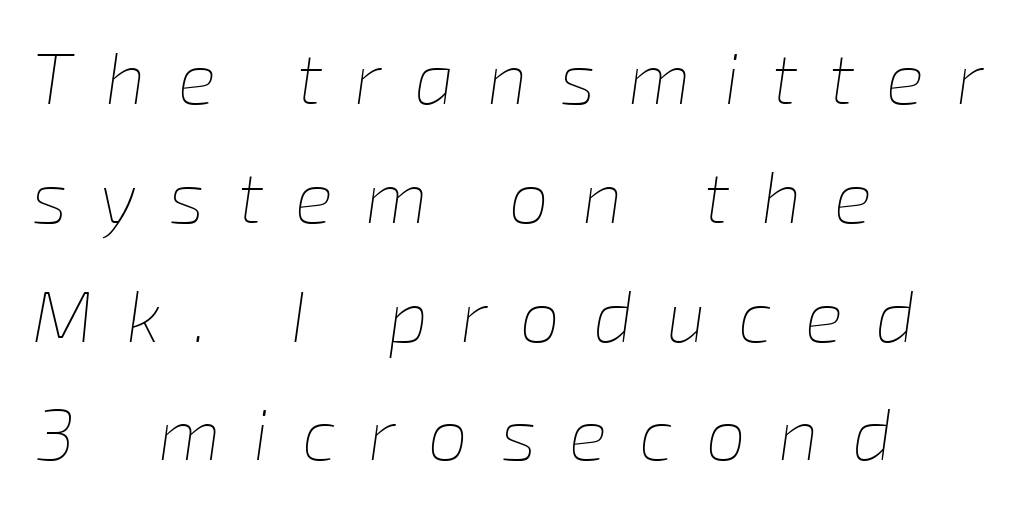
The image shows 72 px thin type, italic (leaning right); set left-aligned, normal line spacing (1.65x), unusually wide letter spacing (+0.45 em), not underlined; low stroke contrast and a medium x-height.
